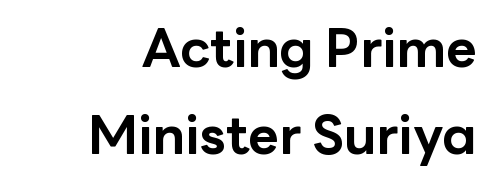
Q: Is the text bold? A: Yes.
Q: Is the text italic (slanted)? A: No, it is upright.
Q: Is the typeface a serif or a sans-serif typeface? A: Sans-serif.
Q: Is the text underlined? A: No.
Q: Is the spacing between letters normal or unusually wide? A: Normal.
Q: Is the spacing between lines tight, normal or loose? A: Normal.
Q: Width (condensed, normal, or wide)? A: Normal.
Q: Stroke contrast? A: Low.
Q: x-height? A: Medium.
Q: Monospaced? A: No.
